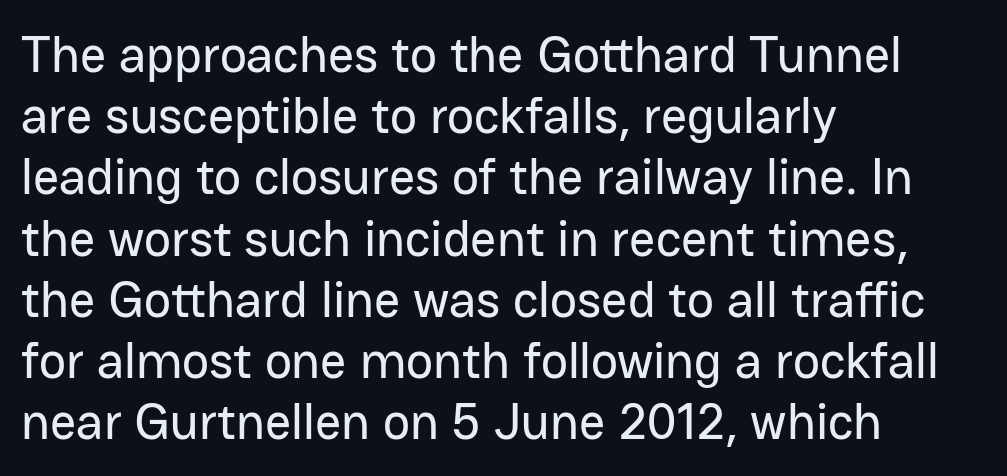
The image shows 51 px sans-serif type, upright; set left-aligned, line spacing 1.2x, normal letter spacing, not underlined; low stroke contrast and a medium x-height.
